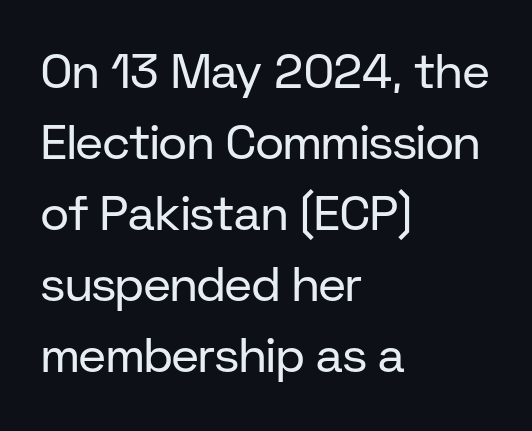
The characters are drawn with everyday or finer stroke widths. Horizontal bands of white between lines are of average thickness. The lettering stays uniformly vertical, giving the passage a roman look. A typesetter would call this proportional, since set widths differ per character. Check under the words: just untouched page.
